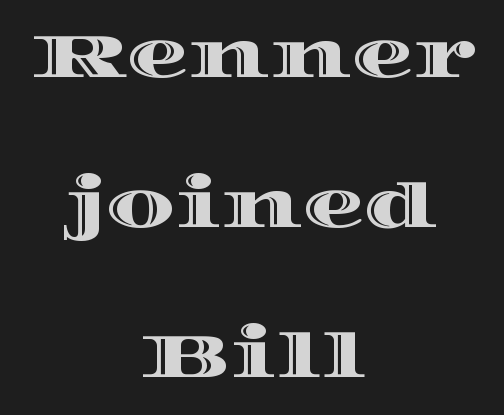
If you measured baseline to baseline, you'd find a long distance. The font's upright variant was chosen for this text. Glyph-to-glyph distance matches everyday printed text. Alignment: centered. The rendering uses natural spacing where letterforms have individual widths. The space beneath each line is pristine and unruled.
